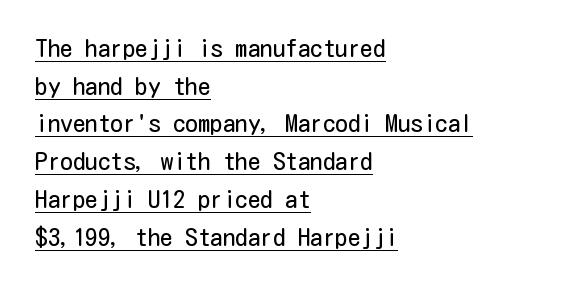
The image shows 25 px text type, upright; set left-aligned, normal line spacing (1.51x), normal letter spacing, underlined.
